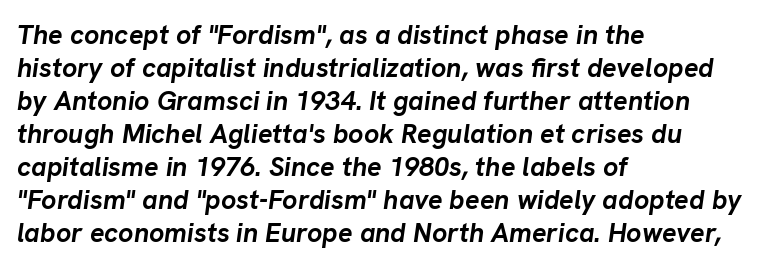
The paragraph shown leans on its left margin. Each glyph is drawn with heavy, bold strokes. The axis of the letterforms is tilted away from vertical. Is the letter spacing exaggerated? No — it looks like the ordinary default.
